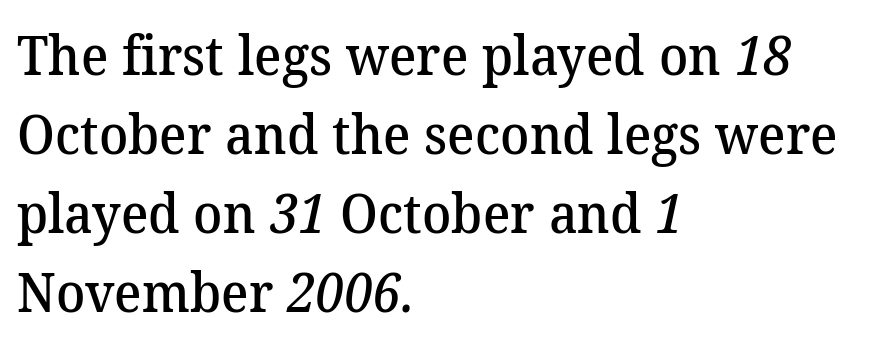
{"serif": "yes", "bold": "semi", "weight": "semibold", "width": "normal", "stroke_contrast": "medium", "x_height": "medium", "monospaced": "no", "underline": "no", "align": "left", "line_spacing": "normal", "line_spacing_ratio": 1.46, "letter_spacing": "normal", "letter_spacing_em": 0.0, "glyph_px": 54}
